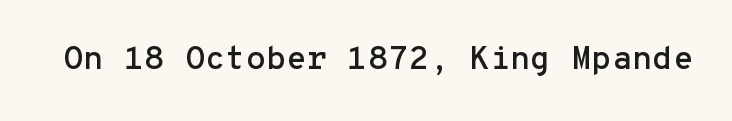
{"serif": "no", "italic": "no", "width": "normal", "stroke_contrast": "low", "x_height": "medium", "monospaced": "yes", "underline": "no", "letter_spacing": "normal", "letter_spacing_em": 0.0, "glyph_px": 33}
